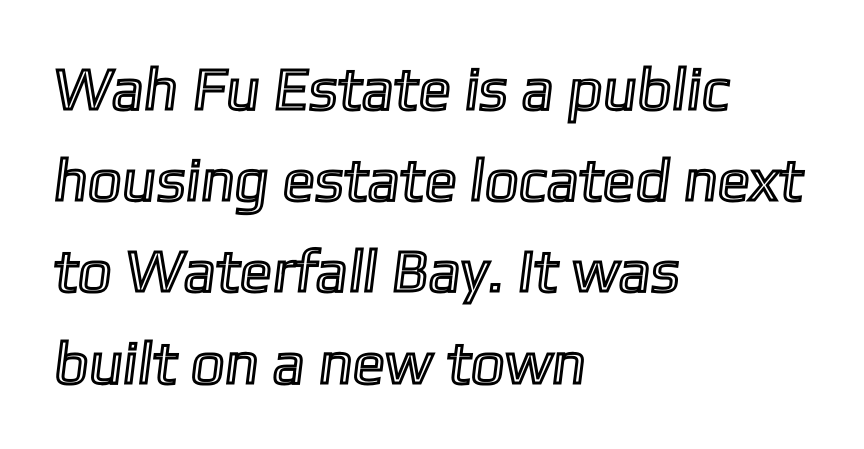
Q: Is the text underlined? A: No.
Q: How is the paragraph aligned? A: Left-aligned.
Q: Is the spacing between letters normal or unusually wide? A: Normal.
Q: Is the spacing between lines tight, normal or loose? A: Normal.
Q: Width (condensed, normal, or wide)? A: Normal.
Q: x-height? A: Medium.
Q: Monospaced? A: No.
